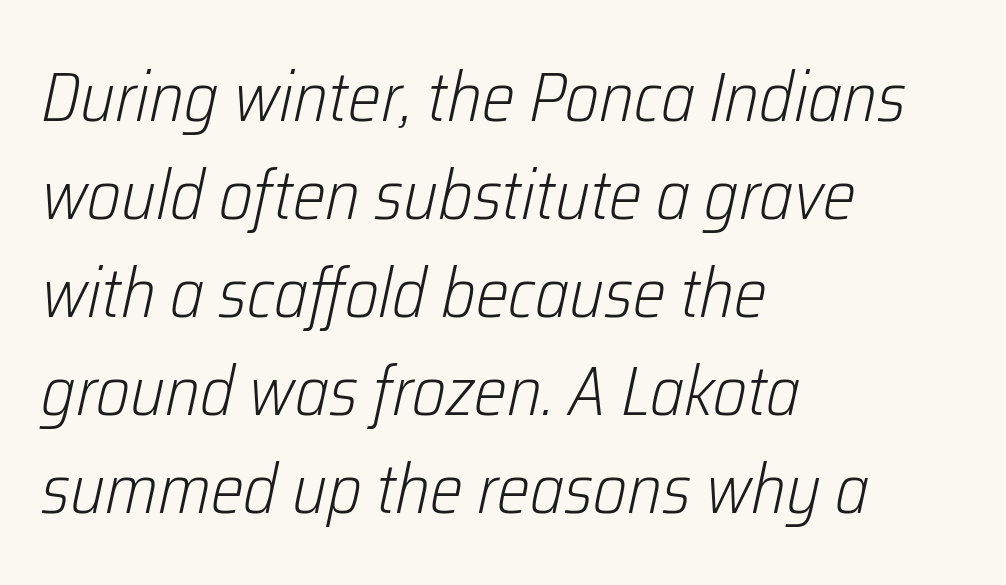
The typesetter chose a ragged-right arrangement here. This rendering features lettering with no underline. Yep, that's italic — everything's leaning. Does extra space separate the letters? No, they use regular spacing.
